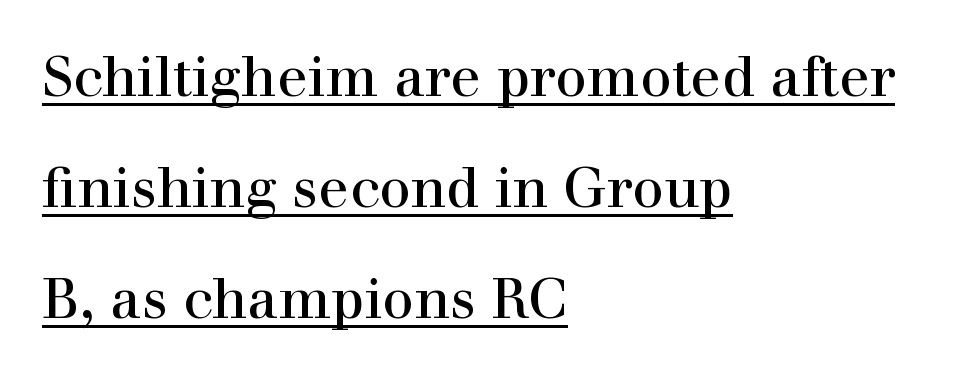
Looks like regular typesetting: each glyph gets only the width it needs. Notice how the stems are strictly vertical — no italics here. A typesetter would label this face a serif. Honestly, the rows look like they've been pulled way apart. The line texture is even and compact thanks to regular tracking. The passage is arranged the way most books set body copy — flush left.
